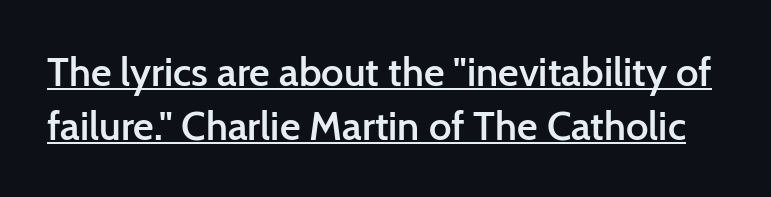
{"serif": "no", "italic": "no", "bold": "semi", "weight": "semibold", "width": "normal", "stroke_contrast": "low", "x_height": "medium", "monospaced": "no", "underline": "yes", "line_spacing": "normal", "line_spacing_ratio": 1.34, "letter_spacing": "normal", "letter_spacing_em": 0.0, "glyph_px": 40}
